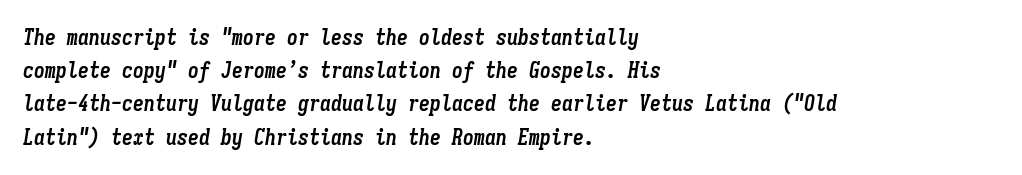
{"italic": "yes", "lean": "right", "slant_degrees": 9, "bold": "yes", "underline": "no", "align": "left", "line_spacing": "normal", "line_spacing_ratio": 1.51, "letter_spacing": "normal", "letter_spacing_em": 0.0, "glyph_px": 22}
